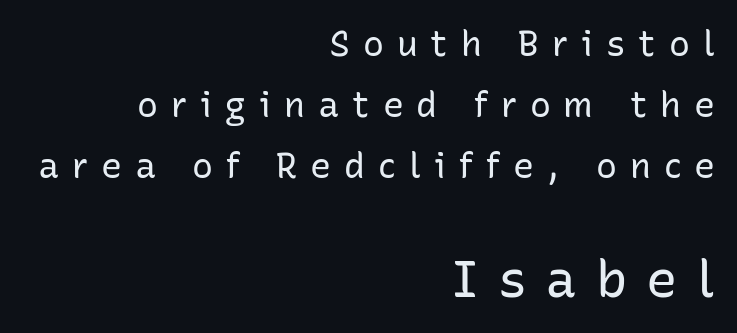
Q: Is the text bold? A: No.
Q: Is the text italic (slanted)? A: No, it is upright.
Q: Is the typeface a serif or a sans-serif typeface? A: Sans-serif.
Q: Is the text underlined? A: No.
Q: How is the paragraph aligned? A: Right-aligned.
Q: Is the spacing between letters normal or unusually wide? A: Unusually wide.
Q: Which block of text is set in a larger size, the first (top) or the second (bottom)? A: The second (bottom) one.
Q: Width (condensed, normal, or wide)? A: Normal.
Q: Stroke contrast? A: Low.
Q: x-height? A: Medium.
Q: Monospaced? A: No.
